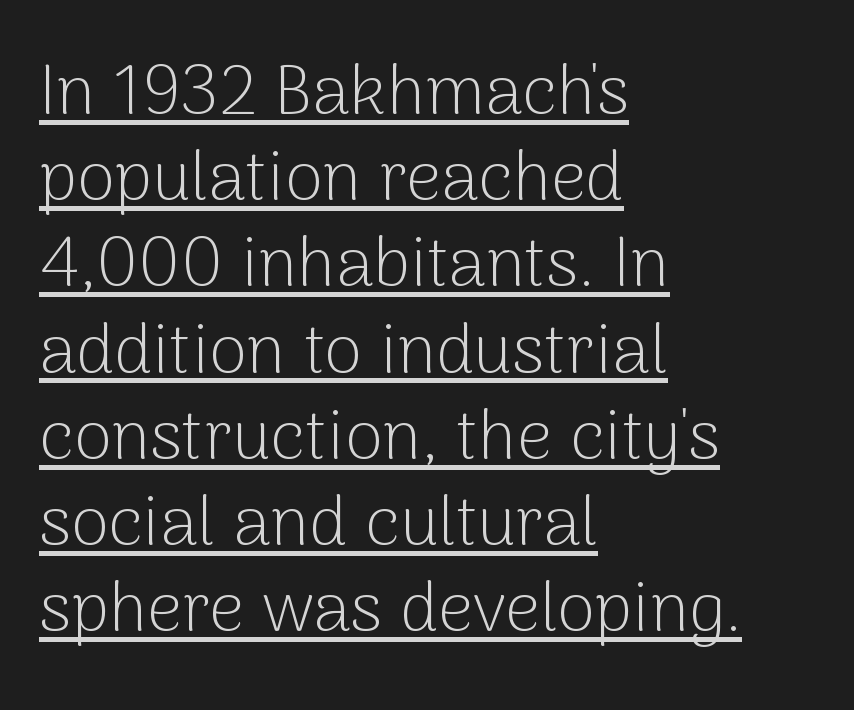
Q: Is the text bold? A: No.
Q: Is the text italic (slanted)? A: No, it is upright.
Q: Is the typeface a serif or a sans-serif typeface? A: Sans-serif.
Q: Is the text underlined? A: Yes.
Q: How is the paragraph aligned? A: Left-aligned.
Q: Is the spacing between letters normal or unusually wide? A: Normal.
Q: Is the spacing between lines tight, normal or loose? A: Normal.
Q: Width (condensed, normal, or wide)? A: Normal.
Q: Stroke contrast? A: Low.
Q: x-height? A: Medium.
Q: Monospaced? A: No.
